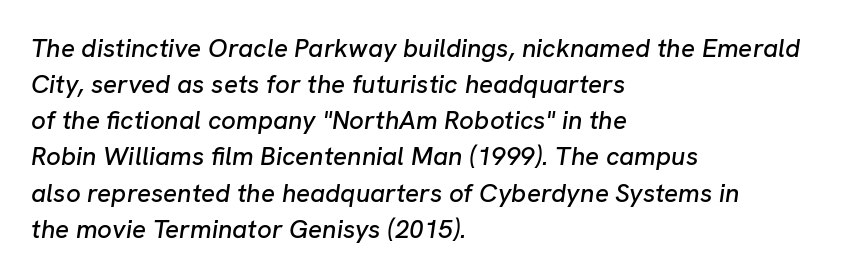
The image shows 26 px text type, italic (leaning right); set left-aligned, normal line spacing (1.39x), normal letter spacing, not underlined.
